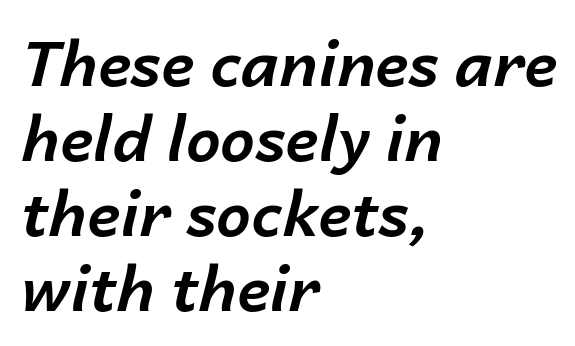
{"italic": "yes", "lean": "right", "slant_degrees": 14, "bold": "yes", "weight": "bold", "width": "normal", "stroke_contrast": "low", "x_height": "medium", "monospaced": "no", "underline": "no", "align": "left", "line_spacing_ratio": 1.21, "letter_spacing": "normal", "letter_spacing_em": 0.0, "glyph_px": 62}
